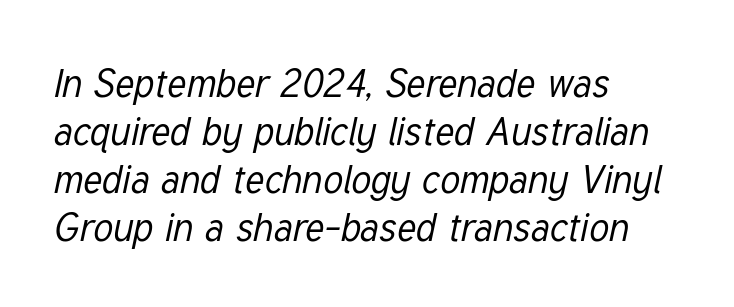
Q: Is the text bold? A: No.
Q: Is the text italic (slanted)? A: Yes, it leans right by about 12 degrees.
Q: Is the text underlined? A: No.
Q: How is the paragraph aligned? A: Left-aligned.
Q: Is the spacing between letters normal or unusually wide? A: Normal.
Q: Width (condensed, normal, or wide)? A: Condensed.
Q: Stroke contrast? A: Low.
Q: x-height? A: Medium.
Q: Monospaced? A: No.
